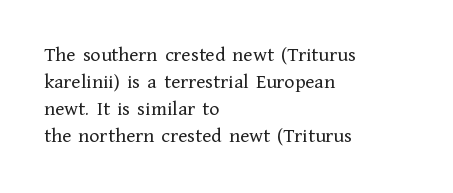
{"italic": "no", "bold": "no", "underline": "no", "align": "left", "line_spacing": "normal", "line_spacing_ratio": 1.29, "letter_spacing": "normal", "letter_spacing_em": 0.0, "glyph_px": 21}
